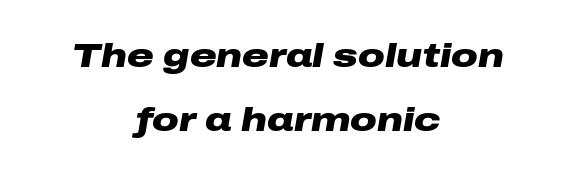
The zone under the glyphs is completely vacant. What stands out about the letter spacing? Nothing — it is the standard amount. You'd pick this weight for a headline — it's a proper bold. Quick note: italic. Is this a fixed-width face? No — the glyphs have proportional, varying widths.
